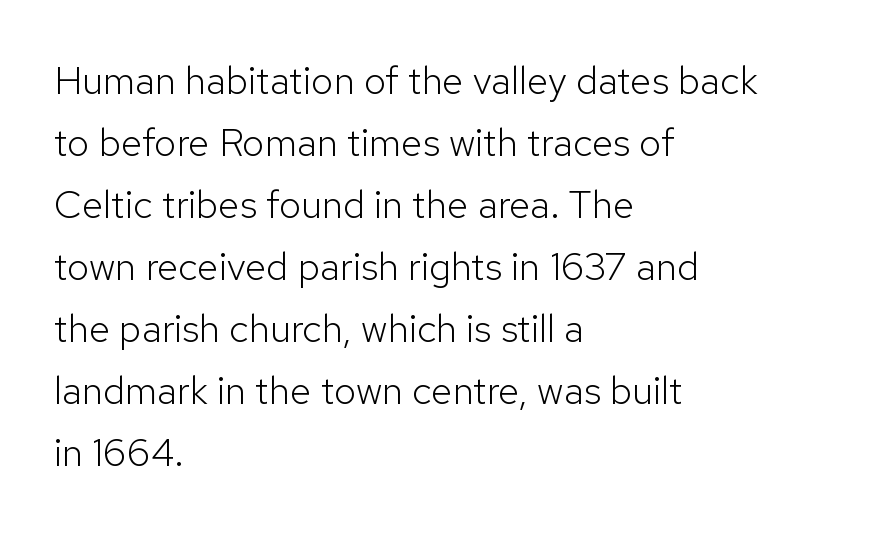
This block has exactly the height ordinary leading produces. This rendering employs a face without finishing strokes, i.e., a sans-serif. The gaps between neighbouring characters are ordinary and unremarkable. The strip under each line holds only bare page.
